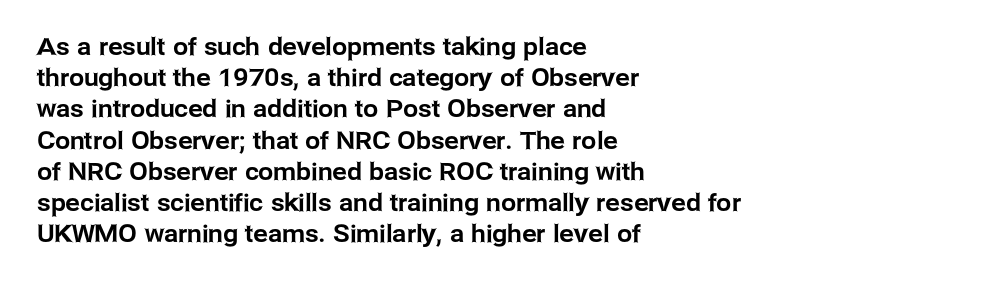
{"italic": "no", "underline": "no", "align": "left", "line_spacing": "normal", "line_spacing_ratio": 1.3, "letter_spacing": "normal", "letter_spacing_em": 0.0, "glyph_px": 24}
